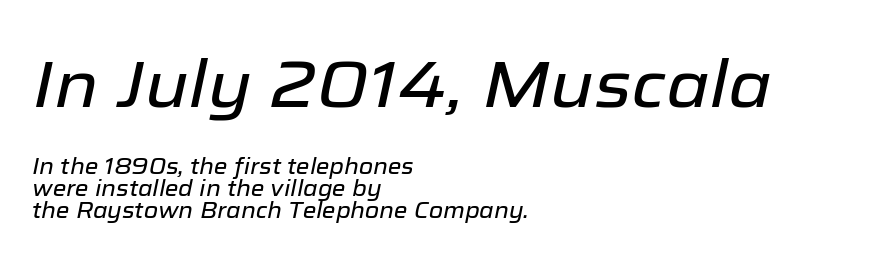
Type without underlining. Leftover space on each line is placed entirely after the last word. Compared with typical paragraphs, the rows here are closer together. Varying glyph widths throughout — classic text-font behaviour. The more generous point size was reserved for the upper chunk. This sample uses plain, unmodified letter spacing.
